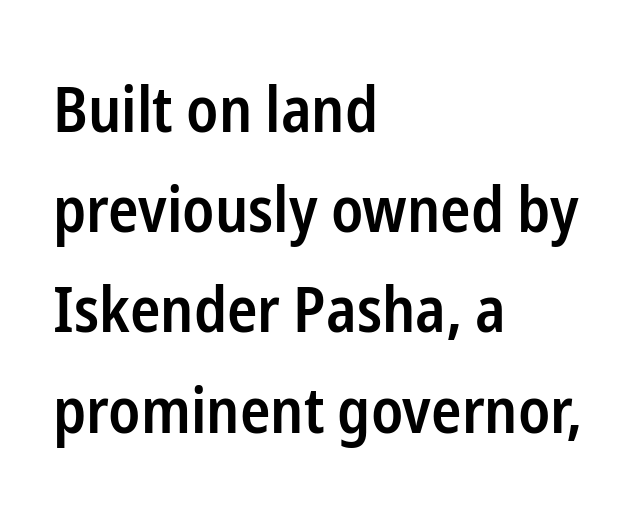
Q: Is the text bold? A: Semi-bold.
Q: Is the text italic (slanted)? A: No, it is upright.
Q: Is the typeface a serif or a sans-serif typeface? A: Sans-serif.
Q: Is the text underlined? A: No.
Q: How is the paragraph aligned? A: Left-aligned.
Q: Is the spacing between letters normal or unusually wide? A: Normal.
Q: Is the spacing between lines tight, normal or loose? A: Normal.
Q: Width (condensed, normal, or wide)? A: Condensed.
Q: Stroke contrast? A: Low.
Q: x-height? A: Medium.
Q: Monospaced? A: No.
